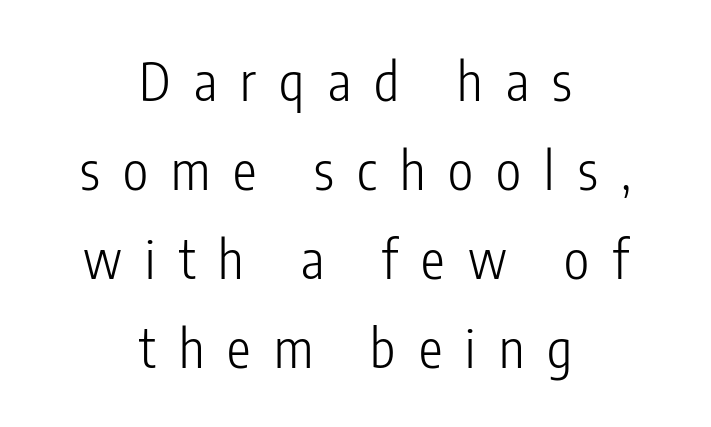
The image shows 53 px light, condensed sans-serif type, upright; set centered, normal line spacing (1.68x), unusually wide letter spacing (+0.44 em), not underlined; low stroke contrast and a medium x-height.
